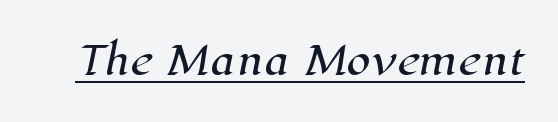
Check where the strokes stop: tiny serifs finish them off. In terms of letterspacing, this is plain default setting. Spacing verdict: proportional, widths tailored to each character. Compared with undecorated copy, this sample adds a rule below the words.
